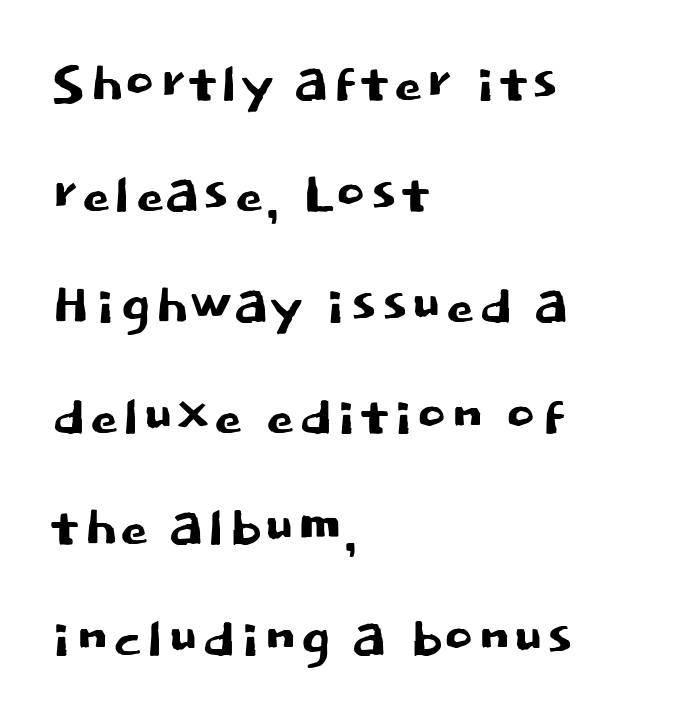
Q: Is the text italic (slanted)? A: No, it is upright.
Q: Is the typeface a serif or a sans-serif typeface? A: Sans-serif.
Q: Is the text underlined? A: No.
Q: How is the paragraph aligned? A: Left-aligned.
Q: Is the spacing between letters normal or unusually wide? A: Normal.
Q: Is the spacing between lines tight, normal or loose? A: Normal.
Q: Width (condensed, normal, or wide)? A: Normal.
Q: Stroke contrast? A: Low.
Q: x-height? A: Large.
Q: Monospaced? A: No.
